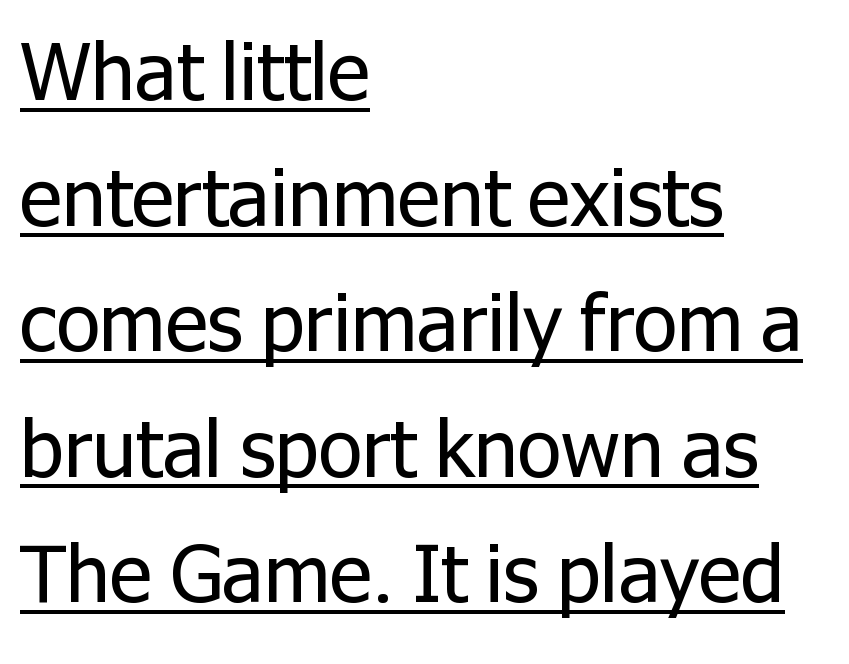
Q: Is the text bold? A: No.
Q: Is the text italic (slanted)? A: No, it is upright.
Q: Is the typeface a serif or a sans-serif typeface? A: Sans-serif.
Q: Is the text underlined? A: Yes.
Q: How is the paragraph aligned? A: Left-aligned.
Q: Is the spacing between letters normal or unusually wide? A: Normal.
Q: Is the spacing between lines tight, normal or loose? A: Normal.
Q: Width (condensed, normal, or wide)? A: Normal.
Q: Stroke contrast? A: Low.
Q: x-height? A: Medium.
Q: Monospaced? A: No.
